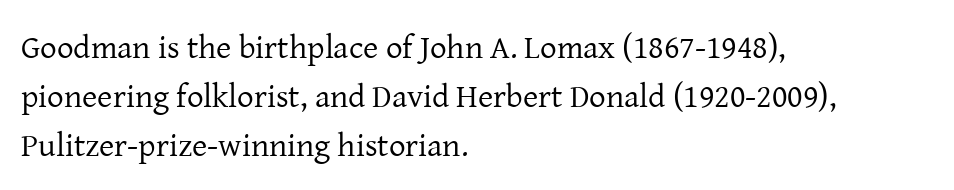
Q: Is the text bold? A: No.
Q: Is the text italic (slanted)? A: No, it is upright.
Q: Is the typeface a serif or a sans-serif typeface? A: Serif.
Q: Is the text underlined? A: No.
Q: How is the paragraph aligned? A: Left-aligned.
Q: Is the spacing between letters normal or unusually wide? A: Normal.
Q: Is the spacing between lines tight, normal or loose? A: Normal.
Q: Width (condensed, normal, or wide)? A: Normal.
Q: Stroke contrast? A: Low.
Q: x-height? A: Medium.
Q: Monospaced? A: No.
